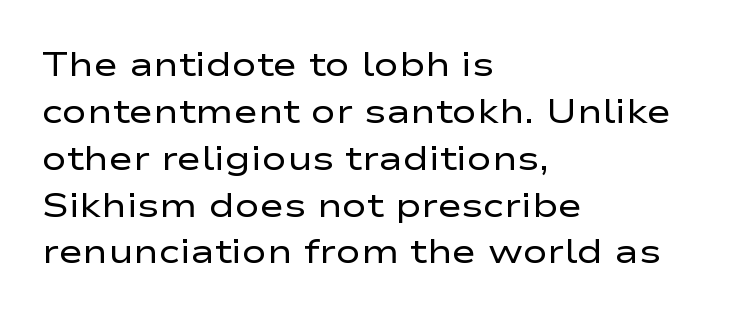
Q: Is the text bold? A: No.
Q: Is the text italic (slanted)? A: No, it is upright.
Q: Is the typeface a serif or a sans-serif typeface? A: Sans-serif.
Q: Is the text underlined? A: No.
Q: How is the paragraph aligned? A: Left-aligned.
Q: Is the spacing between letters normal or unusually wide? A: Normal.
Q: Is the spacing between lines tight, normal or loose? A: Normal.
Q: Width (condensed, normal, or wide)? A: Wide.
Q: Stroke contrast? A: Low.
Q: x-height? A: Medium.
Q: Monospaced? A: No.
